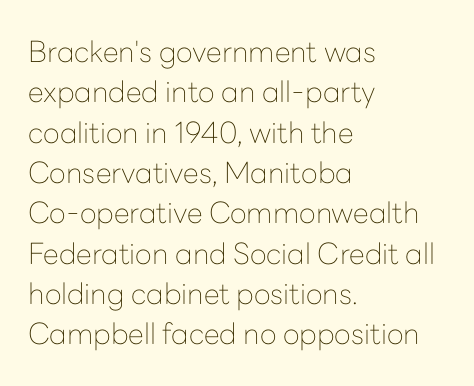
Summary of vertical rhythm: regular, with standard interline spacing. Words float on clear page, feet unadorned. Style check: upright. Between one letter and the next there's only the usual sliver of space.
